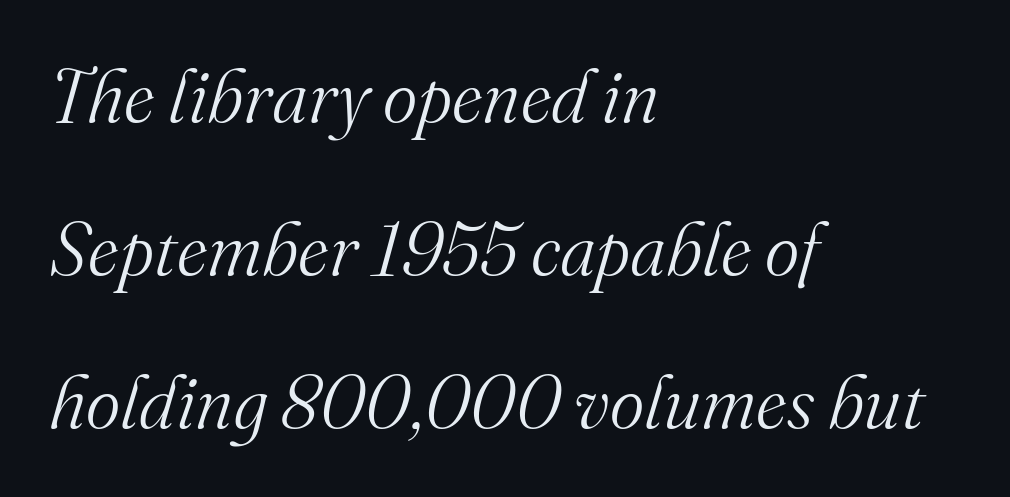
{"serif": "yes", "italic": "yes", "lean": "right", "slant_degrees": 16, "bold": "no", "weight": "light", "width": "normal", "stroke_contrast": "medium", "x_height": "small", "monospaced": "no", "underline": "no", "align": "left", "line_spacing": "loose", "line_spacing_ratio": 2.07, "letter_spacing": "normal", "letter_spacing_em": 0.0, "glyph_px": 74}
